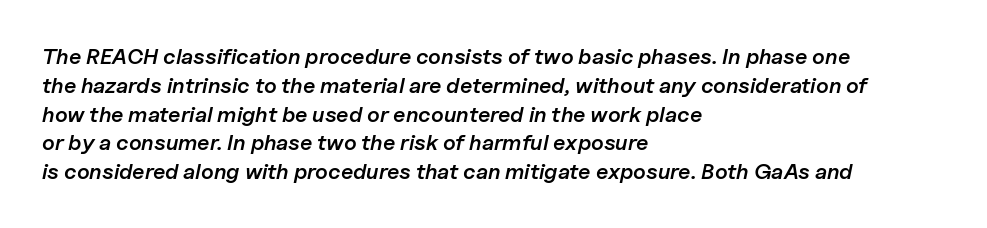
Q: Is the text bold? A: Semi-bold.
Q: Is the text italic (slanted)? A: Yes, it leans right by about 11 degrees.
Q: Is the text underlined? A: No.
Q: How is the paragraph aligned? A: Left-aligned.
Q: Is the spacing between letters normal or unusually wide? A: Normal.
Q: Is the spacing between lines tight, normal or loose? A: Normal.
